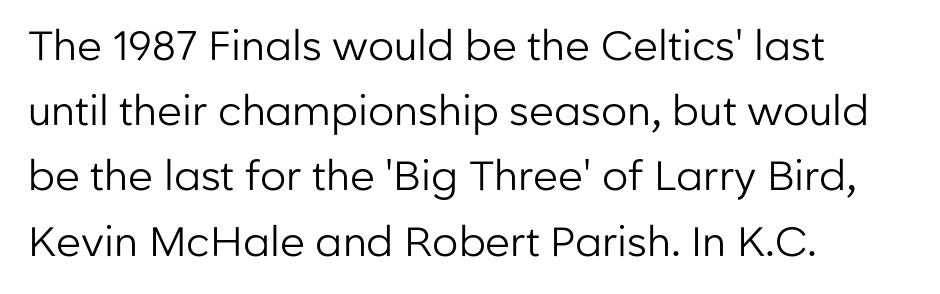
The image shows 41 px regular-weight sans-serif type, upright; set left-aligned, normal line spacing (1.59x), normal letter spacing, not underlined; low stroke contrast and a medium x-height.
